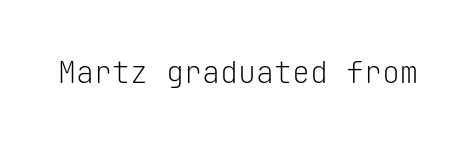
Letters rest on an invisible, unmarked baseline. The typography opts for an upright posture over an oblique one. Think standard paragraph weight, or any step lighter than that. The glyphs in this specimen are sans serif. Nothing unusual about the tracking: characters are spaced as the font intends. Every character here occupies the same horizontal width, giving the sample a typewriter-like rhythm.
